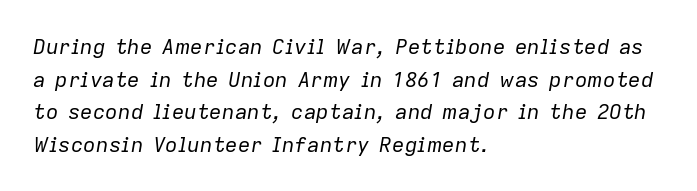
The image shows 21 px text type, italic (leaning right); set left-aligned, normal line spacing (1.55x), normal letter spacing, not underlined.
